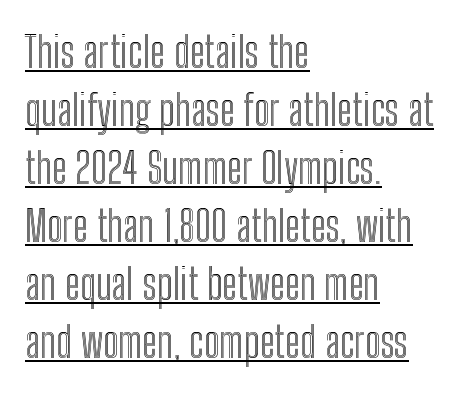
The passage shown has conventional tracking throughout. This rendering features underlined lettering. The typesetter chose a ragged-right arrangement here. These lines sit exactly where default settings would place them.
